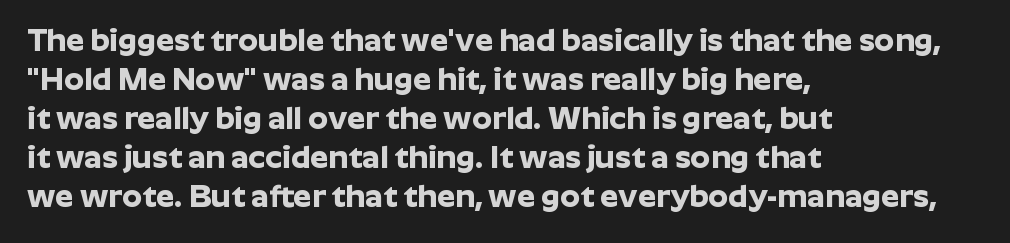
Q: Is the text bold? A: Yes.
Q: Is the text italic (slanted)? A: No, it is upright.
Q: Is the typeface a serif or a sans-serif typeface? A: Sans-serif.
Q: Is the text underlined? A: No.
Q: How is the paragraph aligned? A: Left-aligned.
Q: Is the spacing between letters normal or unusually wide? A: Normal.
Q: Width (condensed, normal, or wide)? A: Normal.
Q: Stroke contrast? A: Low.
Q: x-height? A: Medium.
Q: Monospaced? A: No.
